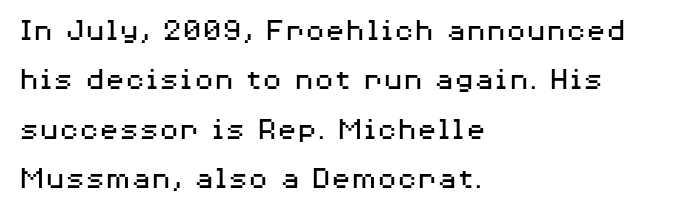
{"serif": "no", "italic": "no", "bold": "no", "weight": "regular", "width": "wide", "stroke_contrast": "medium", "x_height": "medium", "monospaced": "no", "underline": "no", "align": "left", "line_spacing": "normal", "line_spacing_ratio": 1.5, "letter_spacing": "normal", "letter_spacing_em": 0.0, "glyph_px": 33}
